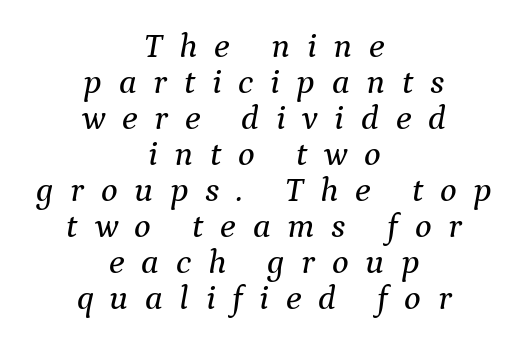
{"serif": "yes", "italic": "yes", "lean": "right", "slant_degrees": 9, "width": "normal", "stroke_contrast": "medium", "x_height": "medium", "monospaced": "no", "underline": "no", "align": "center", "line_spacing": "tight", "line_spacing_ratio": 1.03, "letter_spacing": "wide", "letter_spacing_em": 0.48, "glyph_px": 35}
